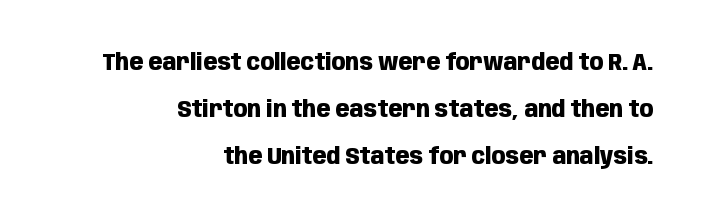
Q: Is the text bold? A: Yes.
Q: Is the text italic (slanted)? A: No, it is upright.
Q: Is the text underlined? A: No.
Q: How is the paragraph aligned? A: Right-aligned.
Q: Is the spacing between letters normal or unusually wide? A: Normal.
Q: Is the spacing between lines tight, normal or loose? A: Loose.
